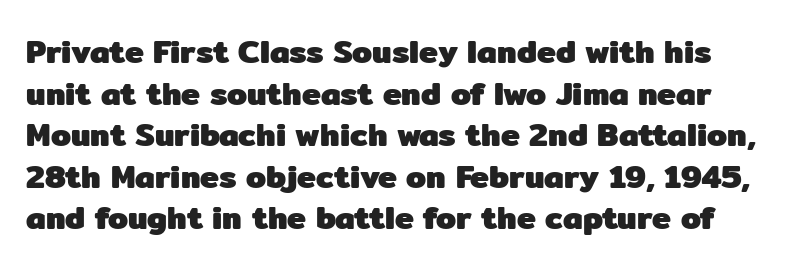
{"serif": "no", "italic": "no", "bold": "yes", "weight": "heavy", "width": "normal", "stroke_contrast": "low", "x_height": "medium", "monospaced": "no", "underline": "no", "line_spacing": "normal", "line_spacing_ratio": 1.3, "letter_spacing": "normal", "letter_spacing_em": 0.0, "glyph_px": 32}
